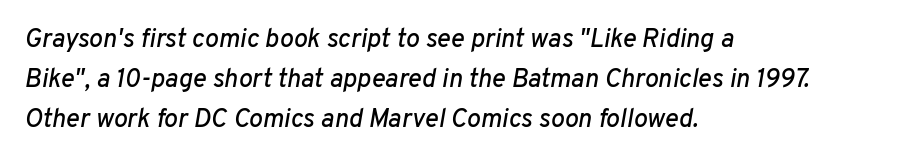
{"italic": "yes", "lean": "right", "slant_degrees": 10, "underline": "no", "align": "left", "line_spacing": "normal", "line_spacing_ratio": 1.53, "letter_spacing": "normal", "letter_spacing_em": 0.0, "glyph_px": 26}
